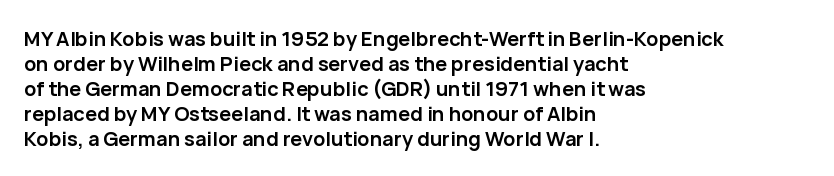
The baseline area is clear. Ordinary non-slanted type is in use. Look at the tracking — it's just the regular setting, nothing added. These lines carry a lot of weight — the face is fully bold.
